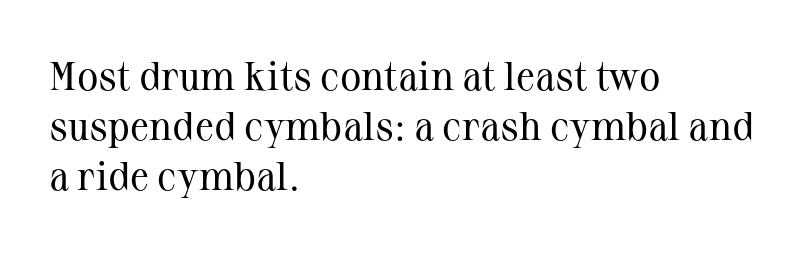
It's the straight-up-and-down kind of type. Unmarked baselines from the first word to the last. The cut favours lightness, reaching ordinary text weight at its darkest. Characters follow at the spacing the type designer built in.
